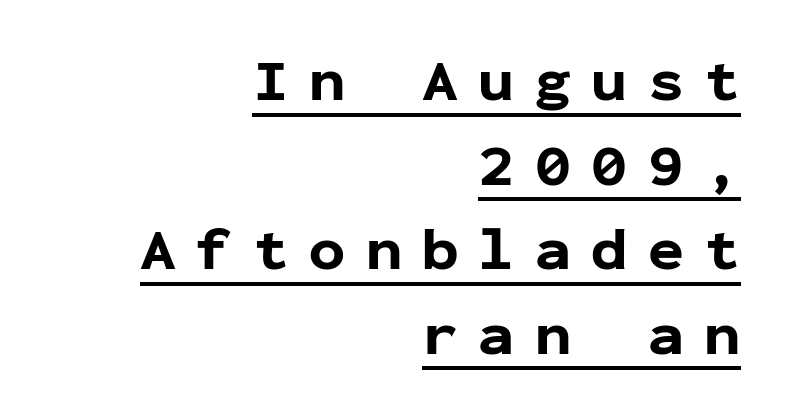
The passage shown is emphatically bold. Line endings align vertically; line beginnings do not. Display-style spreading of the glyphs; the letterfit is very open. This sample uses a sans-serif face.
